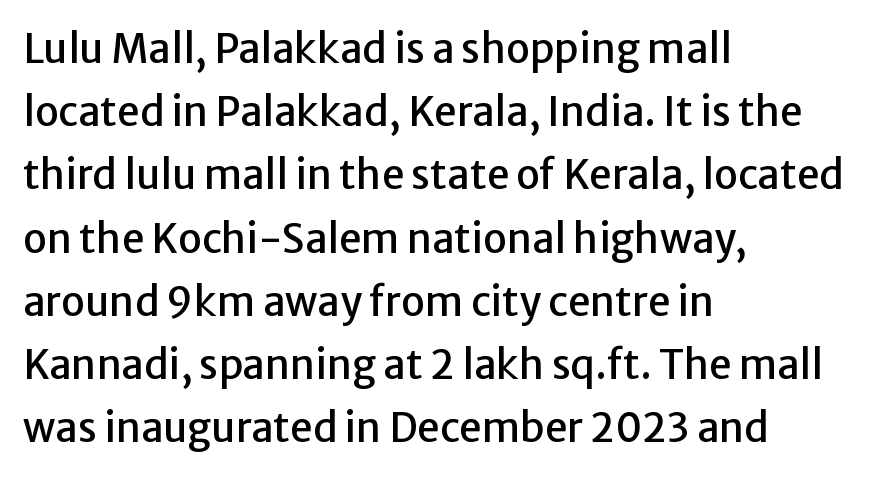
Vertically, the passage feels balanced, rows spaced as you'd expect. Ordinary non-slanted type is in use. Nobody drew a line under any word here. The rendering keeps characters at their native spacing. Line beginnings align vertically; line endings do not.
